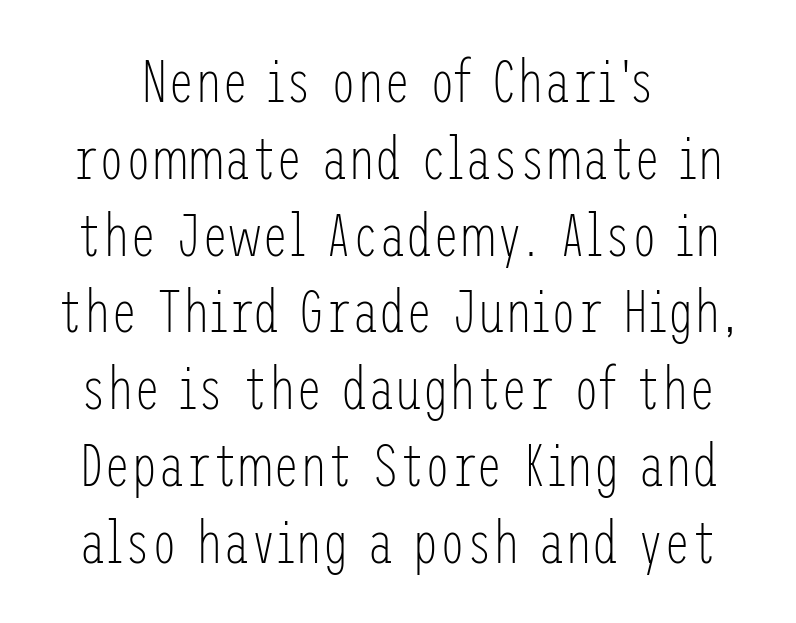
Q: Is the text bold? A: No.
Q: Is the text italic (slanted)? A: No, it is upright.
Q: Is the typeface a serif or a sans-serif typeface? A: Sans-serif.
Q: Is the text underlined? A: No.
Q: Is the spacing between letters normal or unusually wide? A: Normal.
Q: Is the spacing between lines tight, normal or loose? A: Normal.
Q: Width (condensed, normal, or wide)? A: Condensed.
Q: Stroke contrast? A: Low.
Q: x-height? A: Medium.
